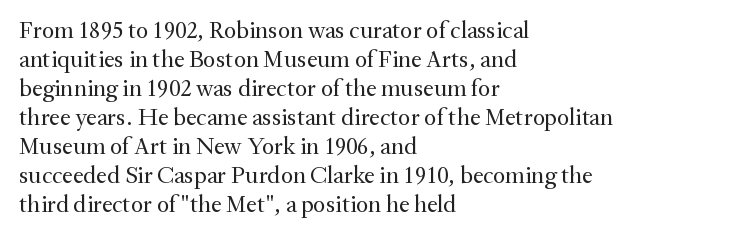
The image shows 24 px text type, upright; set left-aligned, line spacing 1.21x, normal letter spacing, not underlined.
